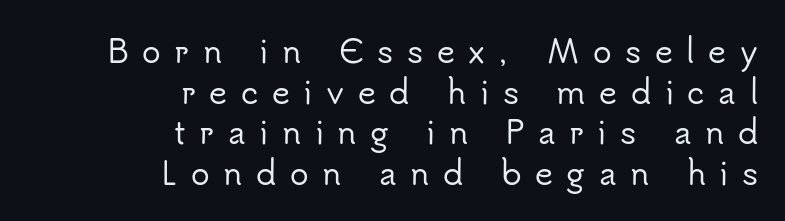
The image shows 31 px sans-serif type, upright; set right-aligned, normal line spacing (1.31x), unusually wide letter spacing (+0.44 em), not underlined; low stroke contrast and a small x-height.
